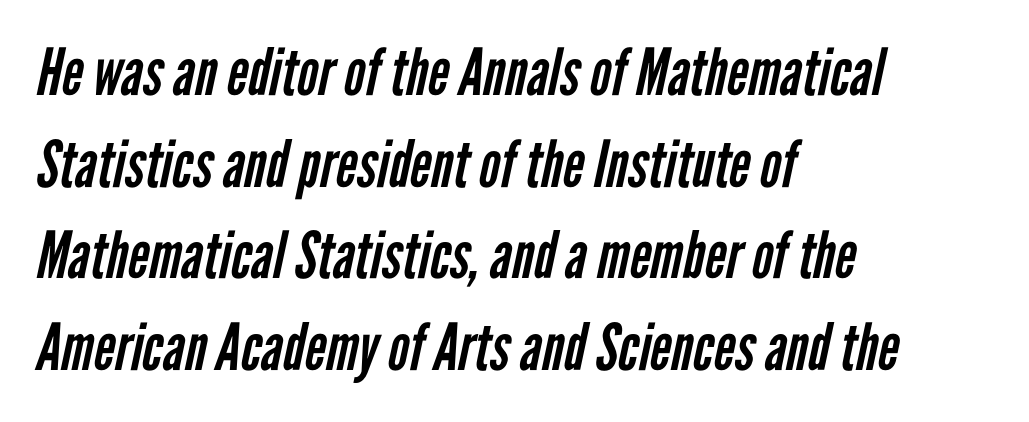
The image shows 65 px regular-weight, condensed sans-serif type; set left-aligned, normal line spacing (1.41x), normal letter spacing, not underlined; low stroke contrast and a medium x-height.
